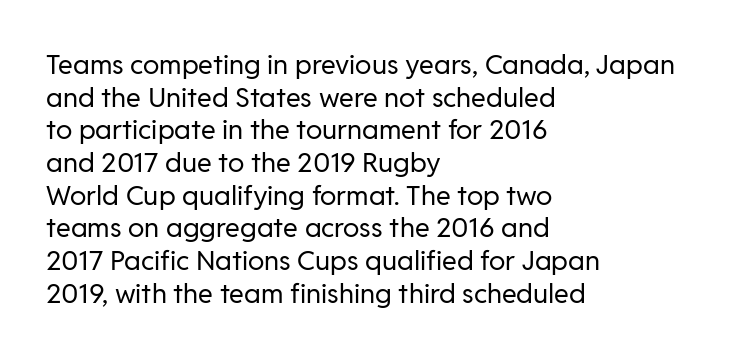
Q: Is the text bold? A: No.
Q: Is the text italic (slanted)? A: No, it is upright.
Q: Is the text underlined? A: No.
Q: How is the paragraph aligned? A: Left-aligned.
Q: Is the spacing between letters normal or unusually wide? A: Normal.
